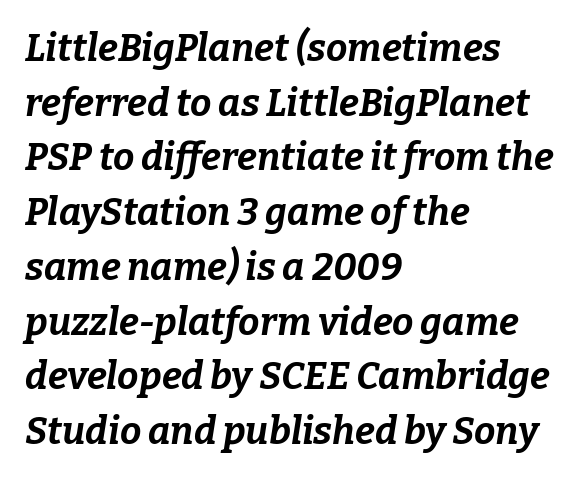
{"italic": "yes", "lean": "right", "slant_degrees": 9, "bold": "yes", "weight": "bold", "width": "normal", "stroke_contrast": "low", "x_height": "medium", "monospaced": "no", "underline": "no", "align": "left", "line_spacing": "normal", "line_spacing_ratio": 1.44, "letter_spacing": "normal", "letter_spacing_em": 0.0, "glyph_px": 38}
